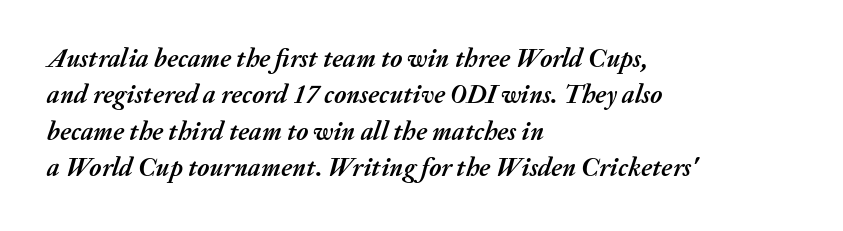
Q: Is the text bold? A: Yes.
Q: Is the text italic (slanted)? A: Yes, it leans right by about 20 degrees.
Q: Is the text underlined? A: No.
Q: How is the paragraph aligned? A: Left-aligned.
Q: Is the spacing between letters normal or unusually wide? A: Normal.
Q: Is the spacing between lines tight, normal or loose? A: Normal.
